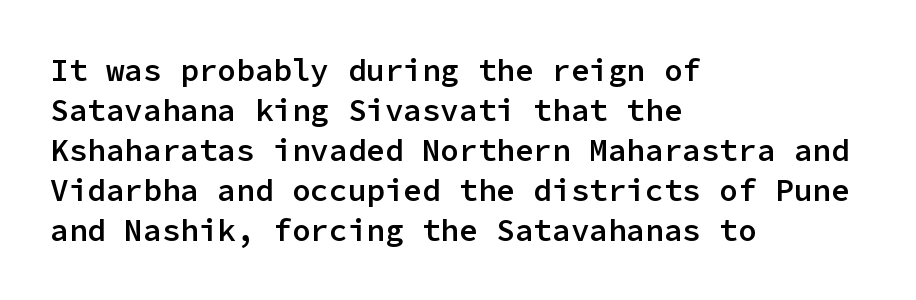
Glyph-to-glyph distance matches everyday printed text. A clean baseline with only descenders dipping below it. The face used here is monospaced, like something from a code editor. Which margin do the lines hug? The left one — the right edge is uneven.
